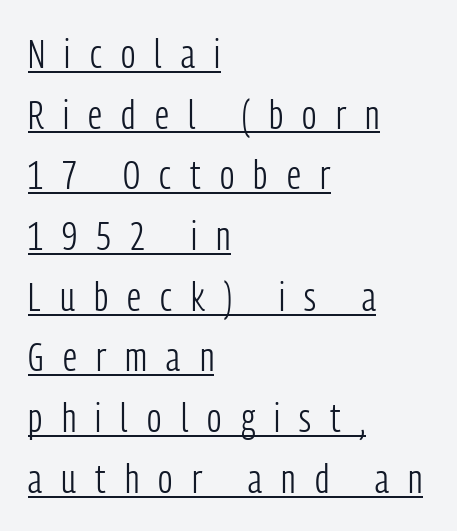
The image shows 41 px light, condensed sans-serif type, upright; set left-aligned, normal line spacing (1.48x), unusually wide letter spacing (+0.47 em), underlined; low stroke contrast and a medium x-height.
